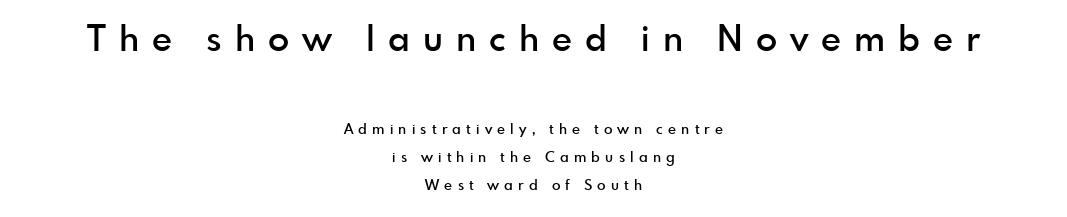
Vertical spacing — loose. You could not count columns in this text — the font is proportionally spaced. Beneath every word, the page is bare. In terms of posture, this sample is upright. The characters look somewhat weighty, a semibold short of true bold.
